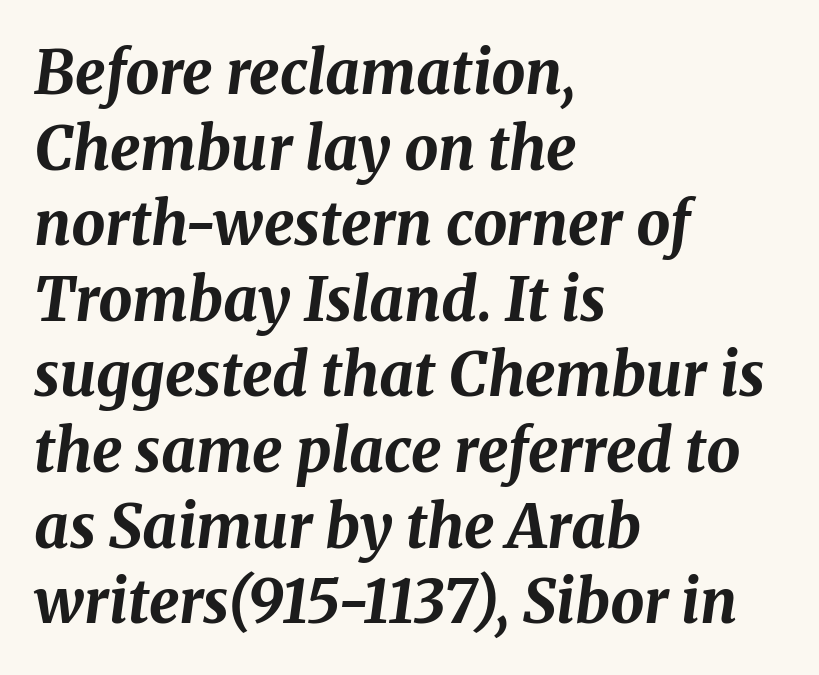
{"italic": "yes", "lean": "right", "slant_degrees": 8, "bold": "yes", "weight": "bold", "width": "normal", "stroke_contrast": "medium", "x_height": "medium", "monospaced": "no", "underline": "no", "align": "left", "line_spacing": "normal", "line_spacing_ratio": 1.26, "letter_spacing": "normal", "letter_spacing_em": 0.0, "glyph_px": 60}
